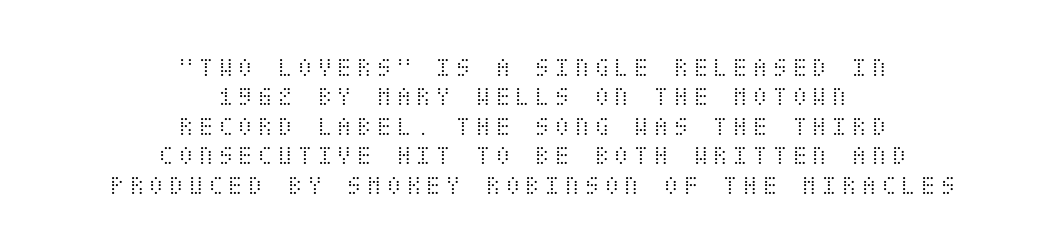
The image shows 28 px light, condensed type, upright; set centered, tight line spacing (1.05x), not underlined; medium stroke contrast and a large x-height.
